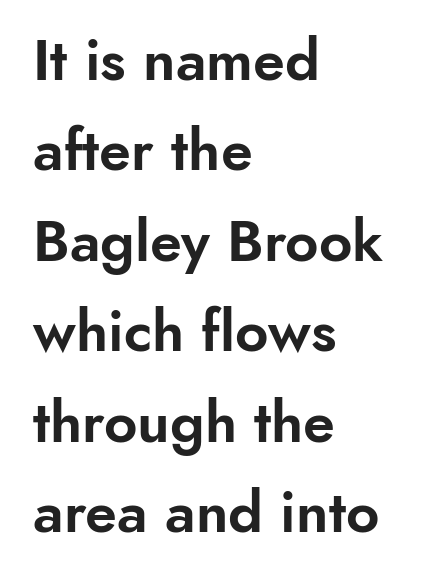
{"serif": "no", "italic": "no", "width": "normal", "stroke_contrast": "low", "x_height": "small", "monospaced": "no", "underline": "no", "align": "left", "line_spacing": "normal", "line_spacing_ratio": 1.56, "letter_spacing": "normal", "letter_spacing_em": 0.0, "glyph_px": 58}
